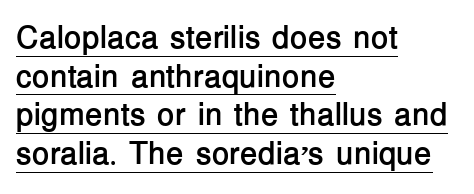
The image shows 32 px semibold sans-serif type, upright; set left-aligned, line spacing 1.21x, normal letter spacing, underlined; low stroke contrast and a medium x-height.
